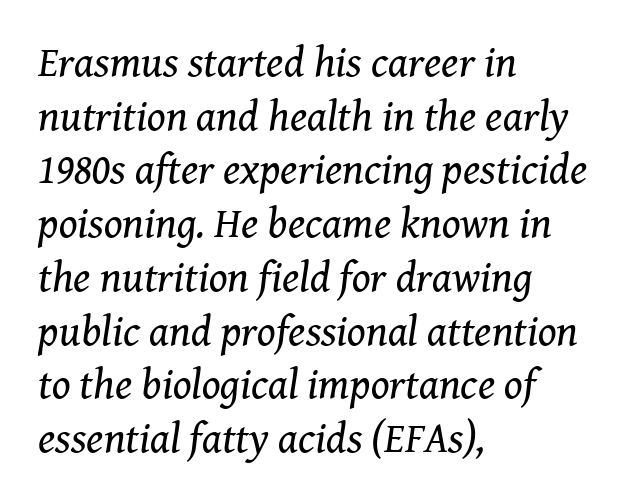
Typeset ragged right — the left edge is the straight one. Emphasis-style slanted type is in use. Observe the serifs anchoring each vertical stroke in this sample. Bold? No — there's no thickening of the strokes.
